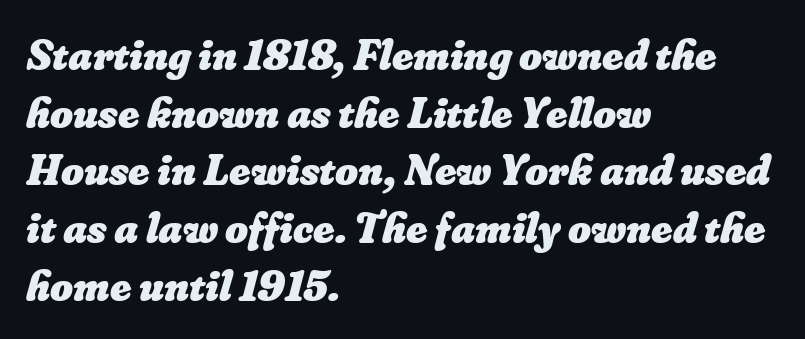
Q: Is the text bold? A: Yes.
Q: Is the text underlined? A: No.
Q: How is the paragraph aligned? A: Left-aligned.
Q: Is the spacing between letters normal or unusually wide? A: Normal.
Q: Is the spacing between lines tight, normal or loose? A: Normal.
Q: Width (condensed, normal, or wide)? A: Normal.
Q: Stroke contrast? A: Low.
Q: x-height? A: Small.
Q: Monospaced? A: No.
